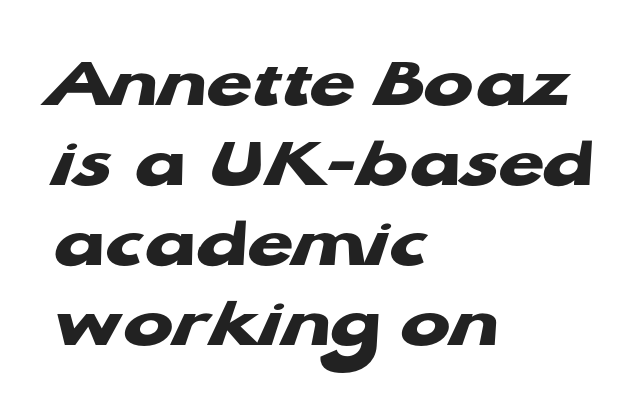
{"serif": "no", "bold": "yes", "weight": "heavy", "width": "wide", "stroke_contrast": "low", "x_height": "medium", "monospaced": "no", "underline": "no", "align": "left", "line_spacing": "tight", "line_spacing_ratio": 1.08, "letter_spacing": "normal", "letter_spacing_em": 0.0, "glyph_px": 74}
